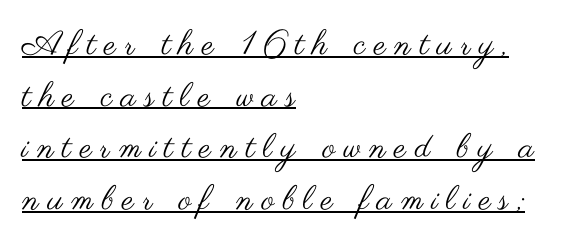
The image shows 34 px regular-weight, wide sans-serif type; set left-aligned, normal line spacing (1.52x), unusually wide letter spacing (+0.25 em), underlined; medium stroke contrast and a small x-height.
